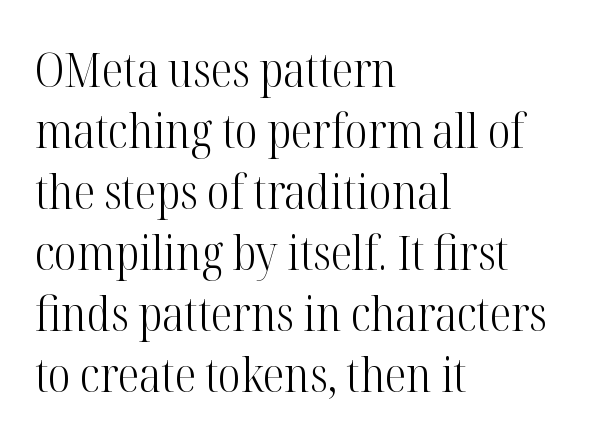
The image shows 48 px light, condensed serif type, upright; set left-aligned, normal line spacing (1.27x), normal letter spacing, not underlined; high stroke contrast and a medium x-height.
